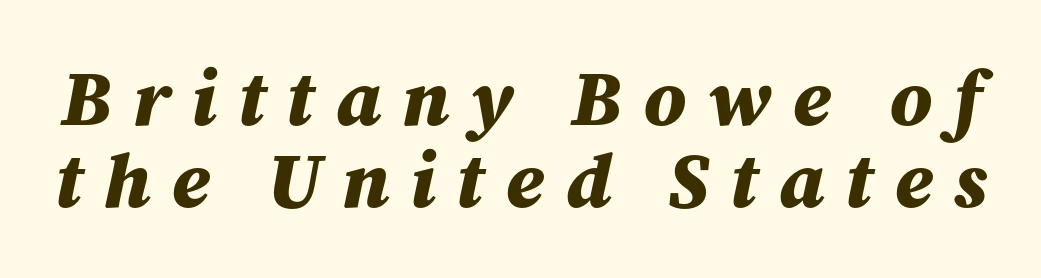
The image shows 78 px bold type, italic (leaning right); set tight line spacing (1.05x), unusually wide letter spacing (+0.27 em), not underlined; medium stroke contrast and a medium x-height.
